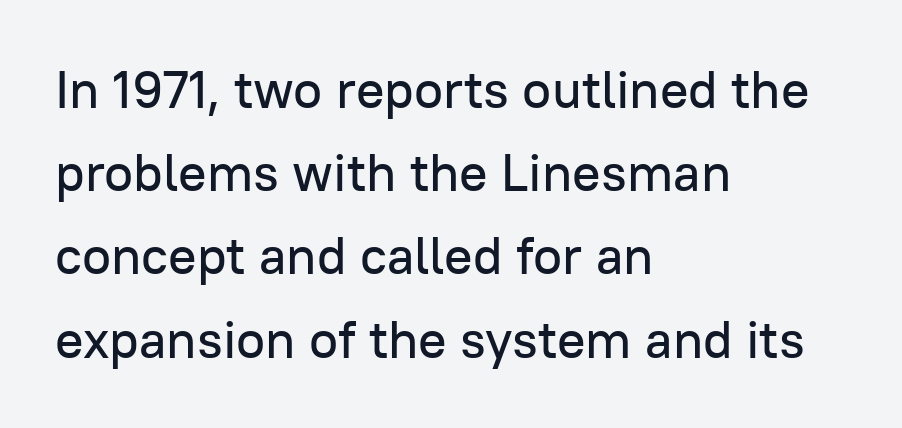
Q: Is the text italic (slanted)? A: No, it is upright.
Q: Is the typeface a serif or a sans-serif typeface? A: Sans-serif.
Q: Is the text underlined? A: No.
Q: How is the paragraph aligned? A: Left-aligned.
Q: Is the spacing between letters normal or unusually wide? A: Normal.
Q: Is the spacing between lines tight, normal or loose? A: Normal.
Q: Width (condensed, normal, or wide)? A: Normal.
Q: Stroke contrast? A: Low.
Q: x-height? A: Medium.
Q: Monospaced? A: No.
